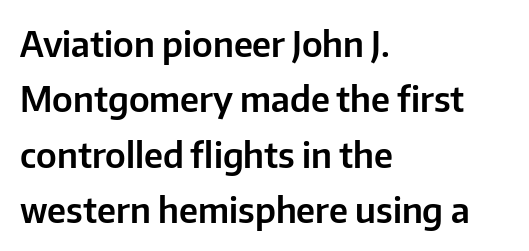
Posture: straight, roman, zero tilt. Stroke terminals: plain, sans-serif. Leading: standard. The rendering uses natural spacing where letterforms have individual widths. Is the letter spacing exaggerated? No — it looks like the ordinary default. The rag falls on the right side of this text block.
